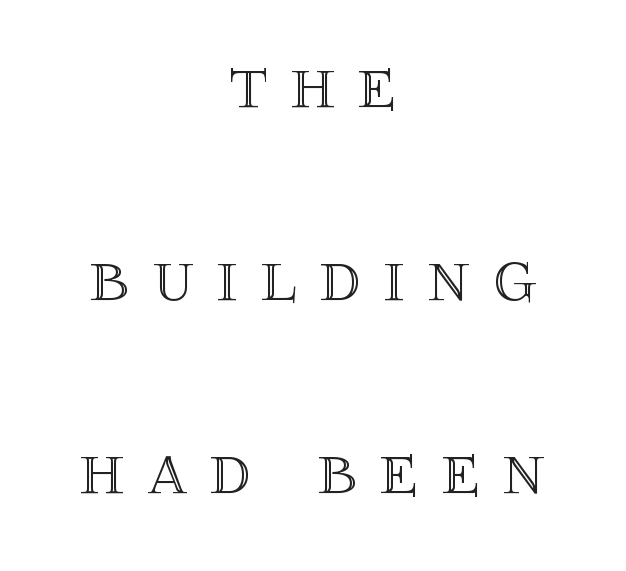
{"italic": "no", "width": "normal", "x_height": "large", "monospaced": "no", "underline": "no", "align": "center", "line_spacing": "loose", "line_spacing_ratio": 2.44, "letter_spacing": "wide", "letter_spacing_em": 0.29, "glyph_px": 79}
